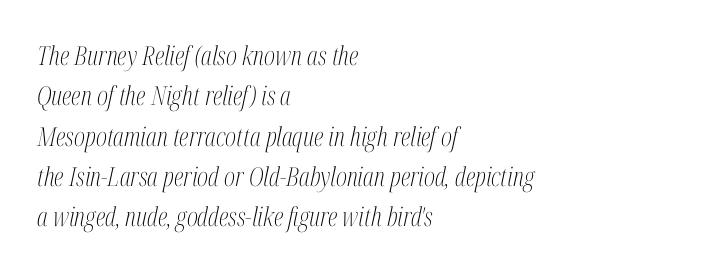
Q: Is the text bold? A: No.
Q: Is the text italic (slanted)? A: Yes, it leans right by about 12 degrees.
Q: Is the text underlined? A: No.
Q: How is the paragraph aligned? A: Left-aligned.
Q: Is the spacing between letters normal or unusually wide? A: Normal.
Q: Is the spacing between lines tight, normal or loose? A: Normal.
